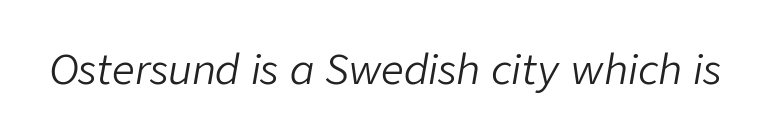
The space directly below the letters is spotless. Each stroke keeps to a modest, everyday thickness or less. This sample has the flowing, uneven cadence of proportional lettering. In terms of posture, this sample is oblique. No extra tracking has been applied to these lines.
